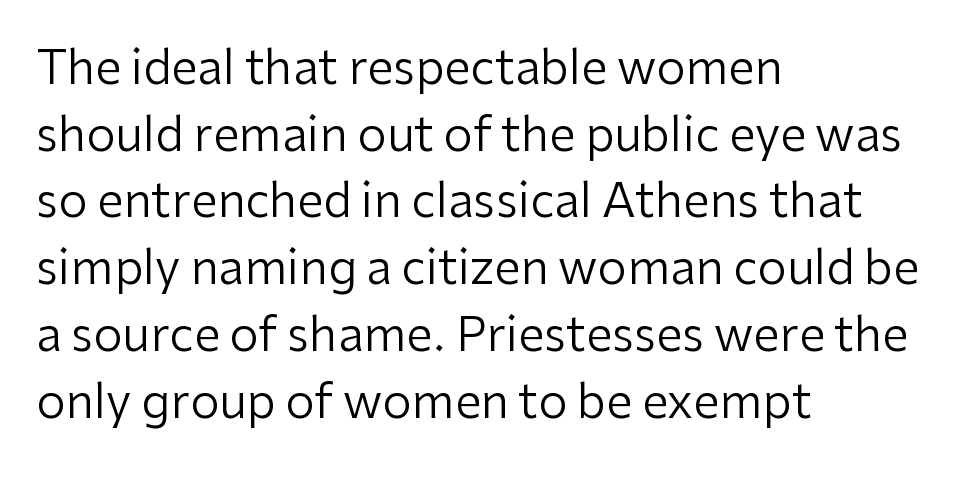
Q: Is the text bold? A: No.
Q: Is the text italic (slanted)? A: No, it is upright.
Q: Is the typeface a serif or a sans-serif typeface? A: Sans-serif.
Q: Is the text underlined? A: No.
Q: How is the paragraph aligned? A: Left-aligned.
Q: Is the spacing between letters normal or unusually wide? A: Normal.
Q: Is the spacing between lines tight, normal or loose? A: Normal.
Q: Width (condensed, normal, or wide)? A: Normal.
Q: Stroke contrast? A: Low.
Q: x-height? A: Medium.
Q: Monospaced? A: No.
